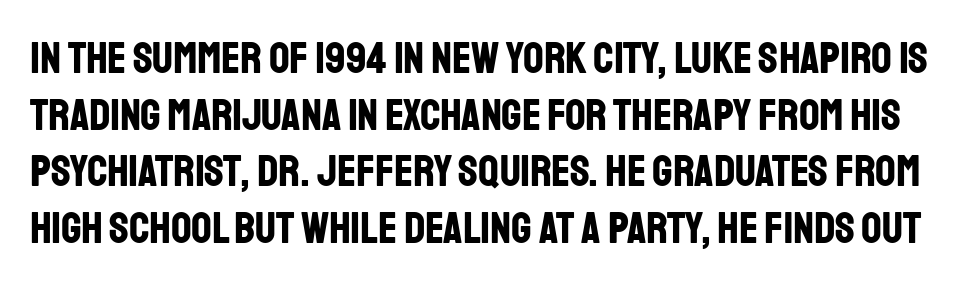
The glyphs have the mass of a bold cut. Posture: straight, roman, zero tilt. Check where the strokes stop: nothing finishes them off — pure sans. Each word holds together tightly as a unit, with standard inter-letter gaps.
